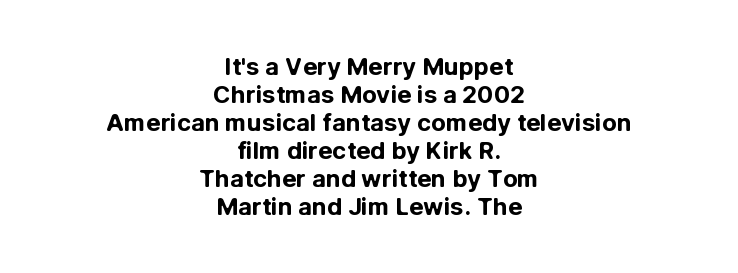
The passage shown has conventional tracking throughout. The area under the type is left untouched. Centered paragraph, ragged on both sides. This sample uses an upright cut, with every glyph sitting square on the baseline. Notice how thick the strokes are: this is what a full bold looks like.
